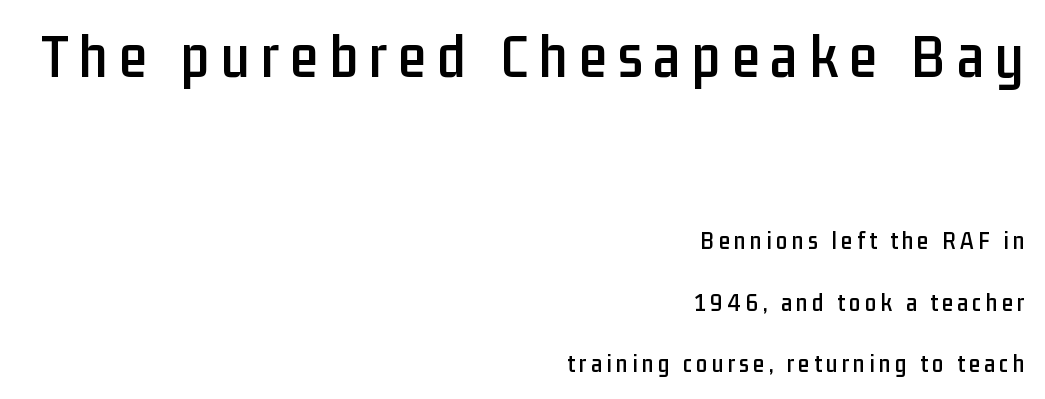
The image shows 63 px condensed sans-serif type, upright; set right-aligned, loose line spacing (2.46x), not underlined; the first (top) block is 2.52x larger; low stroke contrast and a medium x-height.
